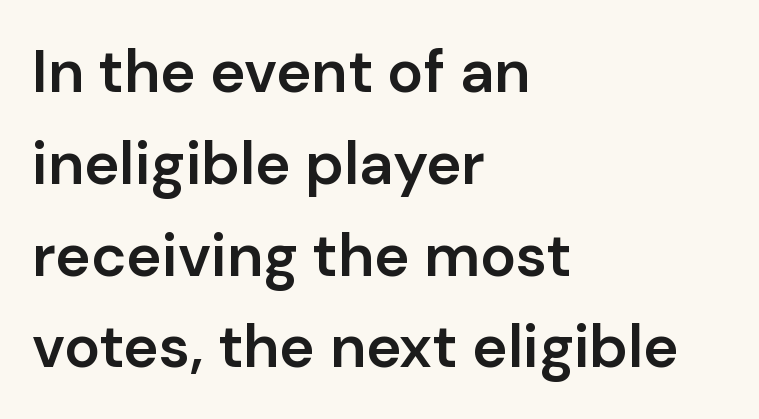
Short note: letters normally spaced. Tall strokes in this sample are plumb rather than angled. Compared with an ordinary text face, these strokes are moderately heavier — a semibold. Every row of glyphs begins at an identical x-position on the left. The passage shown stacks its lines at a standard gap. No feet cap the strokes, marking this as sans-serif type.
